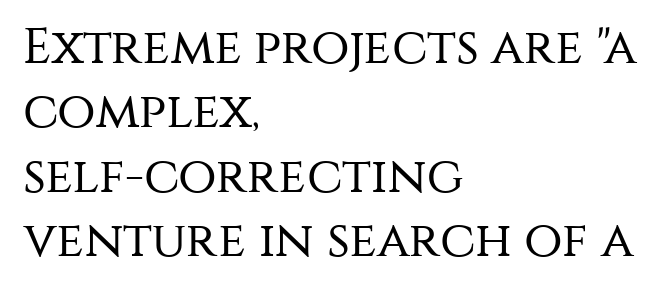
{"serif": "no", "italic": "no", "bold": "no", "weight": "regular", "width": "normal", "stroke_contrast": "medium", "x_height": "large", "monospaced": "no", "underline": "no", "align": "left", "line_spacing": "normal", "line_spacing_ratio": 1.29, "letter_spacing": "normal", "letter_spacing_em": 0.0, "glyph_px": 50}
